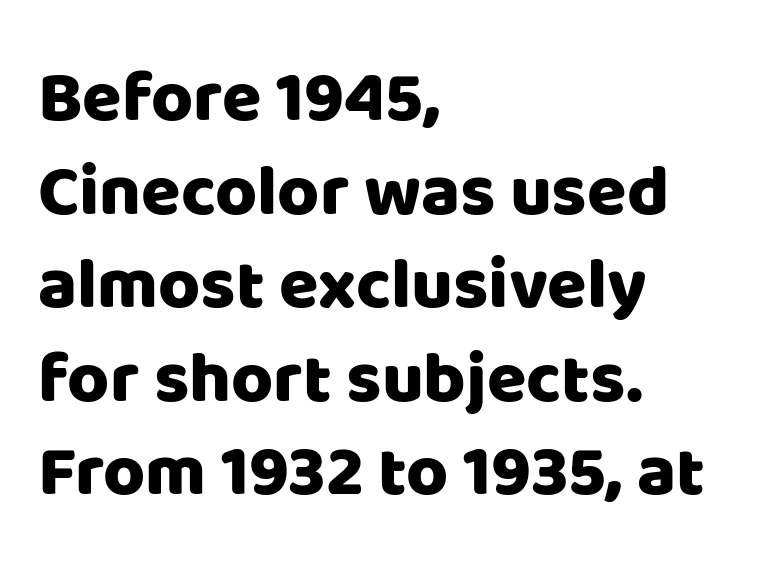
The image shows 72 px sans-serif type, upright; set left-aligned, normal line spacing (1.3x), normal letter spacing, not underlined; low stroke contrast and a large x-height.
